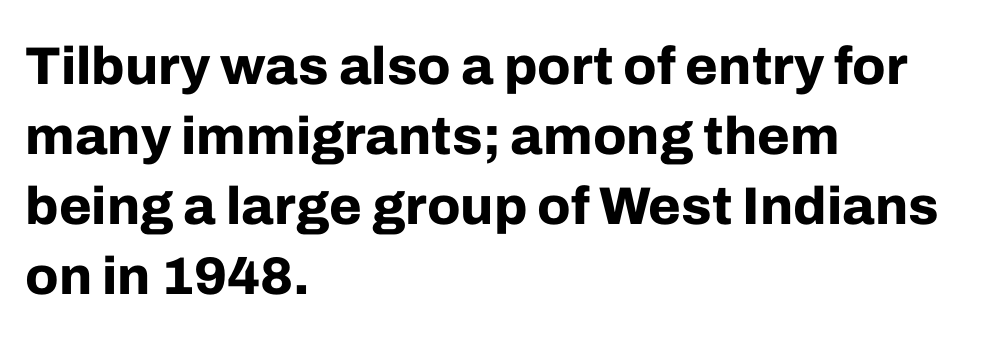
Q: Is the text bold? A: Yes.
Q: Is the text italic (slanted)? A: No, it is upright.
Q: Is the typeface a serif or a sans-serif typeface? A: Sans-serif.
Q: Is the text underlined? A: No.
Q: How is the paragraph aligned? A: Left-aligned.
Q: Is the spacing between letters normal or unusually wide? A: Normal.
Q: Is the spacing between lines tight, normal or loose? A: Normal.
Q: Width (condensed, normal, or wide)? A: Normal.
Q: Stroke contrast? A: Low.
Q: x-height? A: Medium.
Q: Monospaced? A: No.
